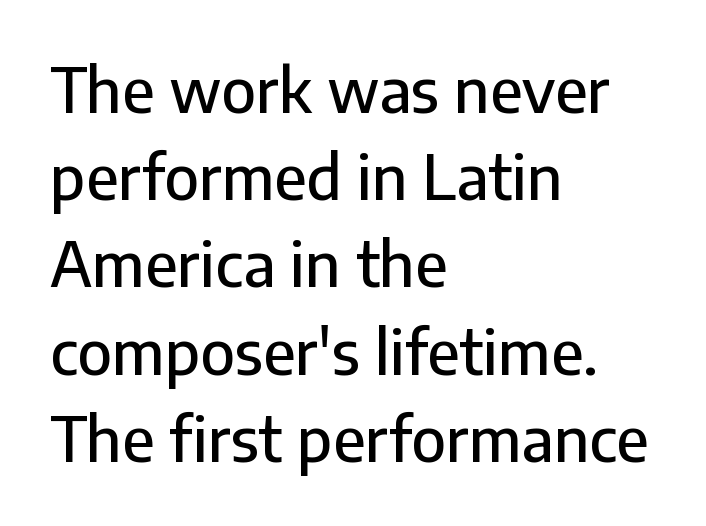
Q: Is the text italic (slanted)? A: No, it is upright.
Q: Is the typeface a serif or a sans-serif typeface? A: Sans-serif.
Q: Is the text underlined? A: No.
Q: How is the paragraph aligned? A: Left-aligned.
Q: Is the spacing between letters normal or unusually wide? A: Normal.
Q: Is the spacing between lines tight, normal or loose? A: Normal.
Q: Width (condensed, normal, or wide)? A: Normal.
Q: Stroke contrast? A: Low.
Q: x-height? A: Medium.
Q: Monospaced? A: No.
